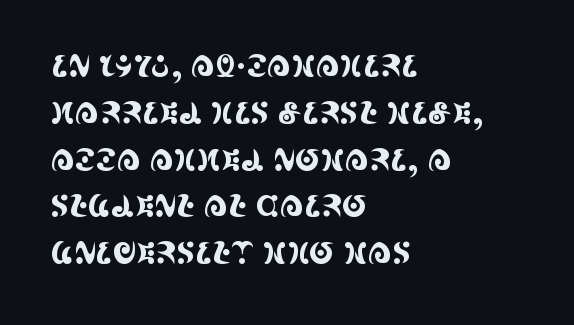
Summary of vertical rhythm: regular, with standard interline spacing. Honestly, the letter spacing is just normal — you wouldn't notice it. If you drew a ruler down the left edge, every line would touch it. Characters remain perfectly vertical along every line.
